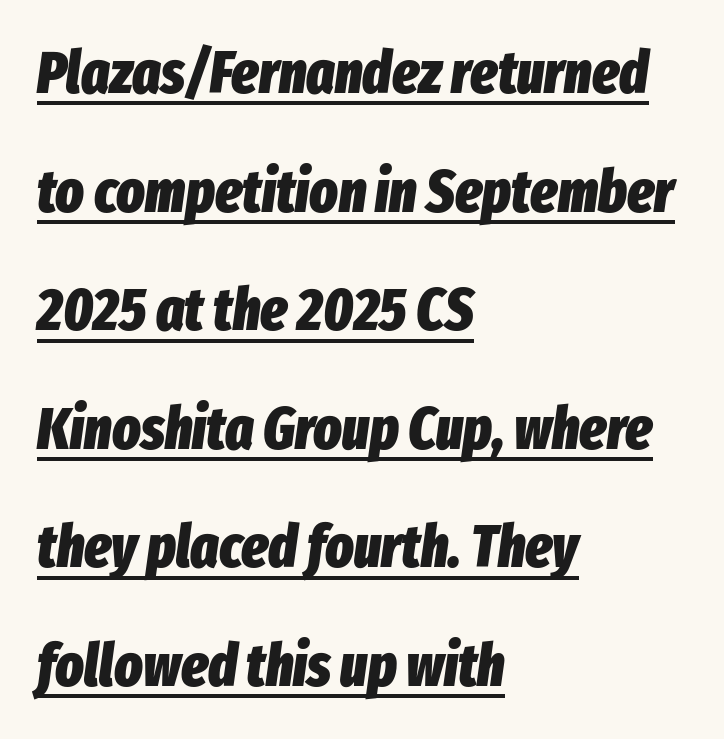
Q: Is the text bold? A: Yes.
Q: Is the text italic (slanted)? A: Yes, it leans right by about 8 degrees.
Q: Is the text underlined? A: Yes.
Q: How is the paragraph aligned? A: Left-aligned.
Q: Is the spacing between letters normal or unusually wide? A: Normal.
Q: Is the spacing between lines tight, normal or loose? A: Loose.
Q: Width (condensed, normal, or wide)? A: Condensed.
Q: Stroke contrast? A: Low.
Q: x-height? A: Medium.
Q: Monospaced? A: No.
